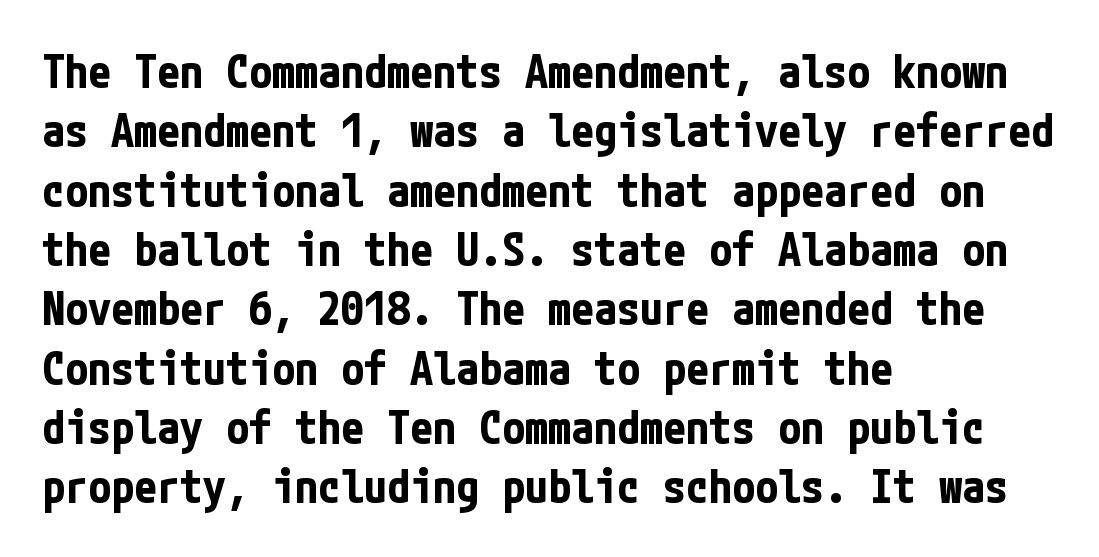
{"serif": "no", "italic": "no", "bold": "yes", "weight": "bold", "width": "condensed", "stroke_contrast": "low", "x_height": "medium", "underline": "no", "align": "left", "line_spacing": "normal", "line_spacing_ratio": 1.29, "letter_spacing": "normal", "letter_spacing_em": 0.0, "glyph_px": 46}
